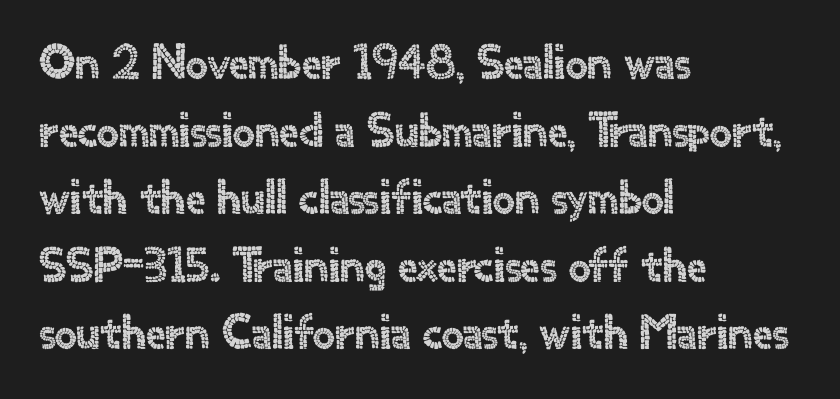
Between one letter and the next there's only the usual sliver of space. The ragged edge is on the right, which tells us the setting is flush left. The string is rendered with underlining switched off. Regarding leading, the lines here are spaced in the standard way. The axis of the letterforms is exactly vertical. Note: no serifs on the glyphs.
